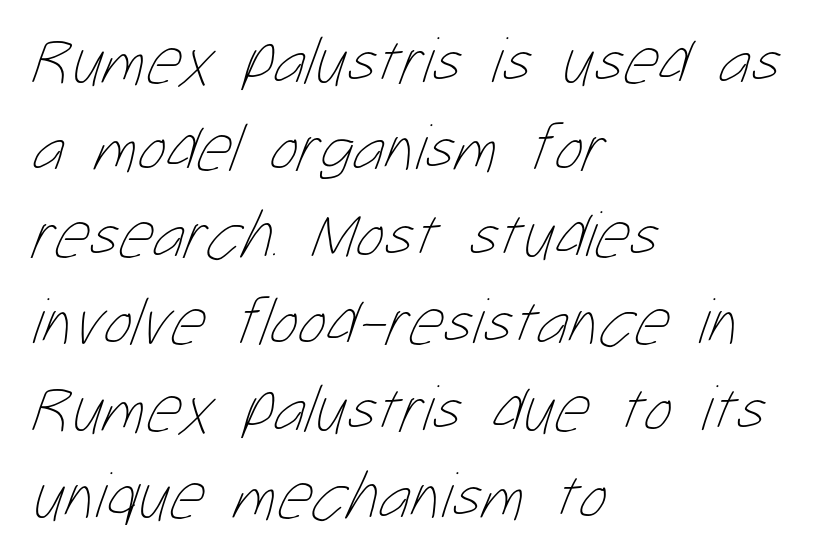
Q: Is the text bold? A: No.
Q: Is the text underlined? A: No.
Q: How is the paragraph aligned? A: Left-aligned.
Q: Is the spacing between letters normal or unusually wide? A: Normal.
Q: Is the spacing between lines tight, normal or loose? A: Normal.
Q: Width (condensed, normal, or wide)? A: Condensed.
Q: Stroke contrast? A: Low.
Q: x-height? A: Medium.
Q: Monospaced? A: No.
